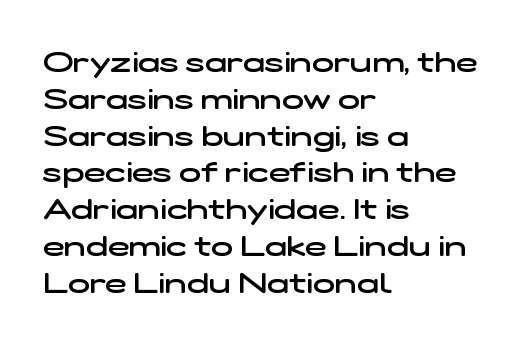
The image shows 29 px semibold, wide sans-serif type; set left-aligned, normal line spacing (1.27x), normal letter spacing, not underlined; low stroke contrast and a medium x-height.
